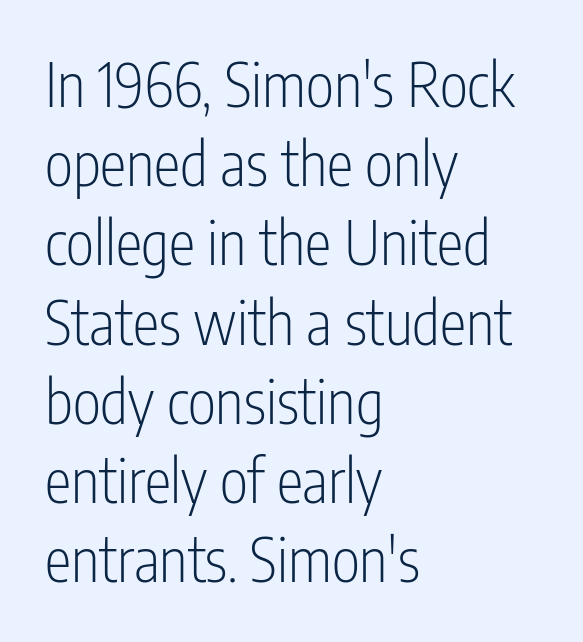
The lines in this sample share a left origin and differ only in where they stop. Glyph-to-glyph distance matches everyday printed text. The specimen omits any rule beneath the text block's lines. The weight tops out at a normal text grade. Note: no serifs on the glyphs.
